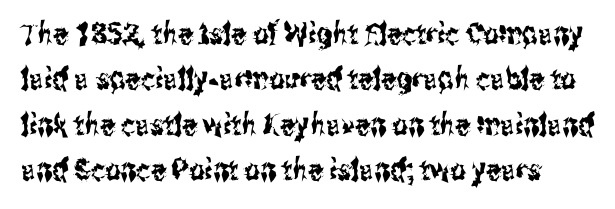
{"serif": "no", "italic": "no", "width": "condensed", "stroke_contrast": "medium", "x_height": "medium", "monospaced": "no", "underline": "no", "line_spacing": "normal", "line_spacing_ratio": 1.51, "letter_spacing": "normal", "letter_spacing_em": 0.0, "glyph_px": 30}
